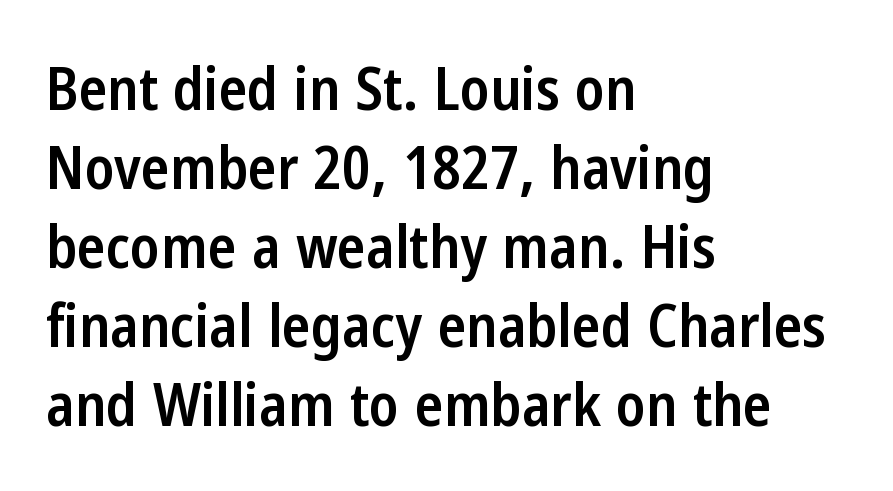
{"serif": "no", "italic": "no", "bold": "semi", "weight": "semibold", "width": "condensed", "stroke_contrast": "low", "x_height": "medium", "monospaced": "no", "underline": "no", "align": "left", "line_spacing": "normal", "line_spacing_ratio": 1.34, "letter_spacing": "normal", "letter_spacing_em": 0.0, "glyph_px": 59}
